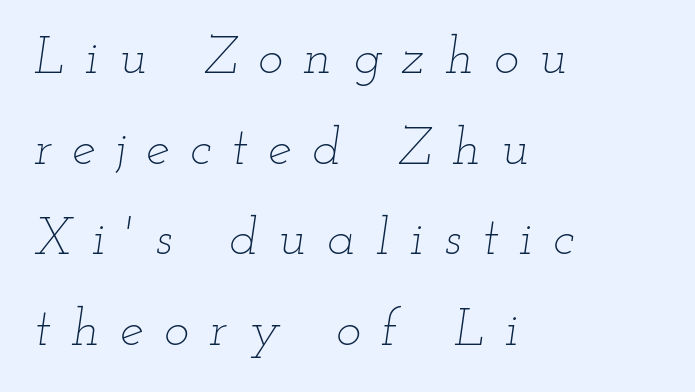
{"italic": "yes", "lean": "right", "slant_degrees": 12, "bold": "no", "weight": "thin", "width": "wide", "stroke_contrast": "low", "x_height": "small", "monospaced": "no", "underline": "no", "align": "left", "line_spacing_ratio": 1.71, "letter_spacing": "wide", "letter_spacing_em": 0.39, "glyph_px": 53}
